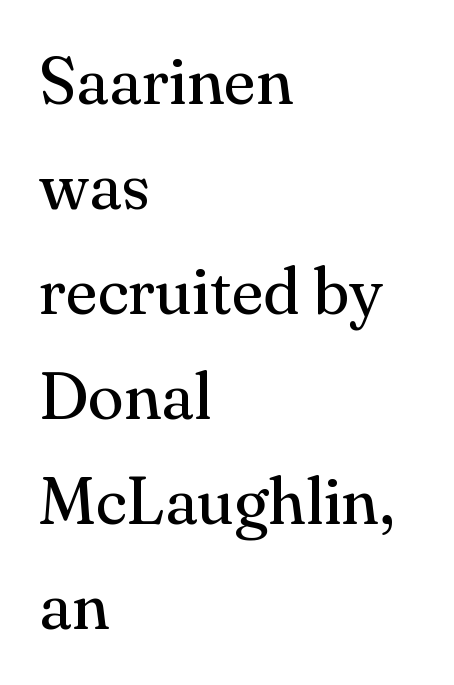
A typesetter would label this face a serif. The rows are spaced the way most documents space them. The face used here is proportionally spaced, like ordinary book or web type. No chunkiness to these letters — they're not bold. Honestly, there is no underline to notice here at all. Each word holds together tightly as a unit, with standard inter-letter gaps.
